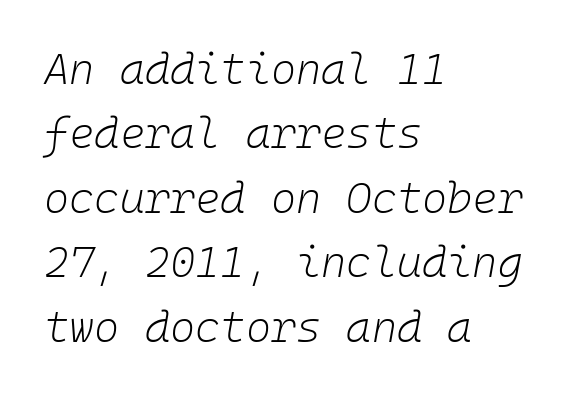
Q: Is the text bold? A: No.
Q: Is the text italic (slanted)? A: Yes, it leans right by about 10 degrees.
Q: Is the text underlined? A: No.
Q: How is the paragraph aligned? A: Left-aligned.
Q: Is the spacing between letters normal or unusually wide? A: Normal.
Q: Is the spacing between lines tight, normal or loose? A: Normal.
Q: Width (condensed, normal, or wide)? A: Normal.
Q: Stroke contrast? A: Low.
Q: x-height? A: Medium.
Q: Monospaced? A: Yes.
